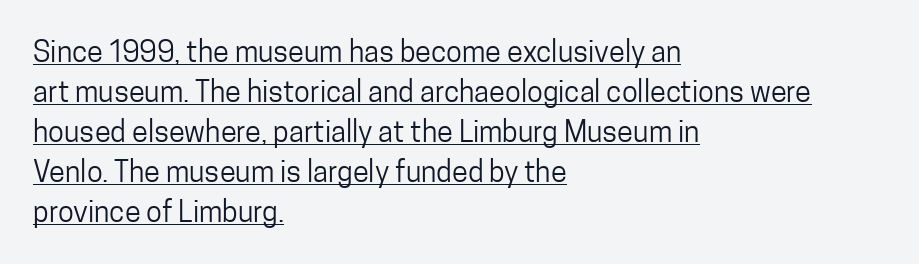
Note the varied advance widths — an 'i' is clearly narrower than an 'm'. This sample carries an underscore along the baseline area. A typesetter would label this face a sans. The ragged edge is on the right, which tells us the setting is flush left. There is no visible air inserted between adjacent glyphs.
